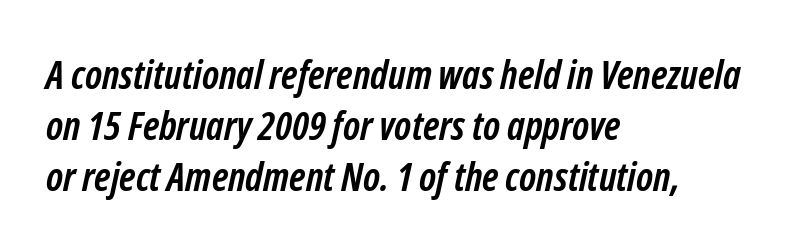
The image shows 40 px semibold, condensed sans-serif type; set left-aligned, normal line spacing (1.27x), normal letter spacing, not underlined; low stroke contrast and a medium x-height.
